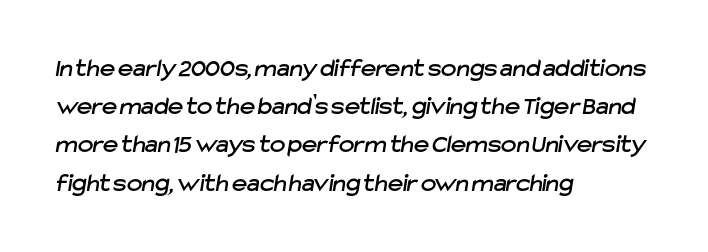
Q: Is the text underlined? A: No.
Q: How is the paragraph aligned? A: Left-aligned.
Q: Is the spacing between letters normal or unusually wide? A: Normal.
Q: Is the spacing between lines tight, normal or loose? A: Normal.
